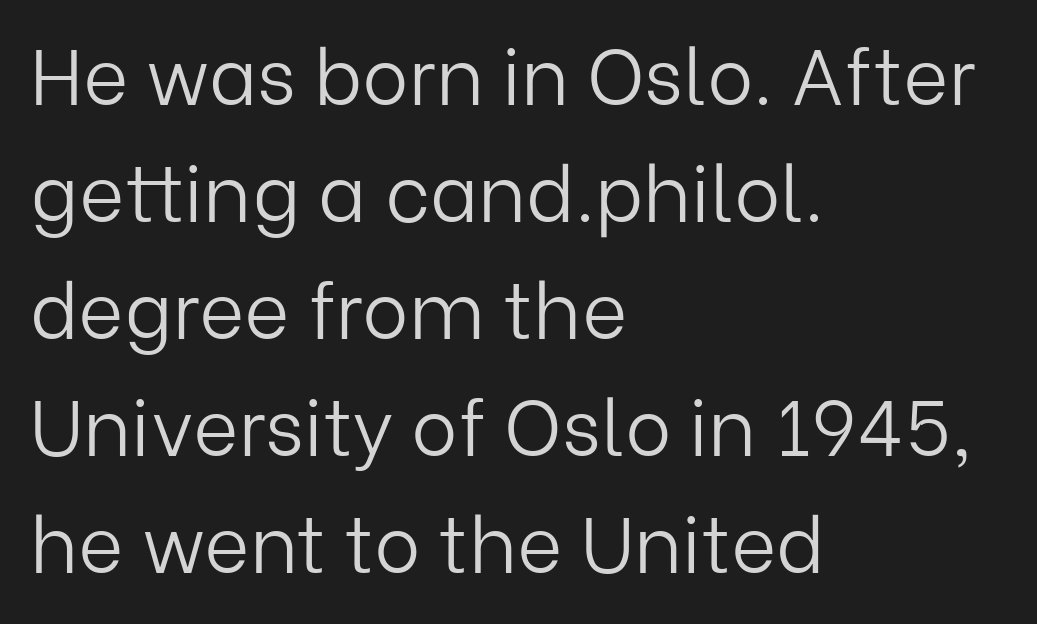
Q: Is the text bold? A: No.
Q: Is the text italic (slanted)? A: No, it is upright.
Q: Is the typeface a serif or a sans-serif typeface? A: Sans-serif.
Q: Is the text underlined? A: No.
Q: How is the paragraph aligned? A: Left-aligned.
Q: Is the spacing between letters normal or unusually wide? A: Normal.
Q: Is the spacing between lines tight, normal or loose? A: Normal.
Q: Width (condensed, normal, or wide)? A: Normal.
Q: Stroke contrast? A: Low.
Q: x-height? A: Medium.
Q: Monospaced? A: No.
